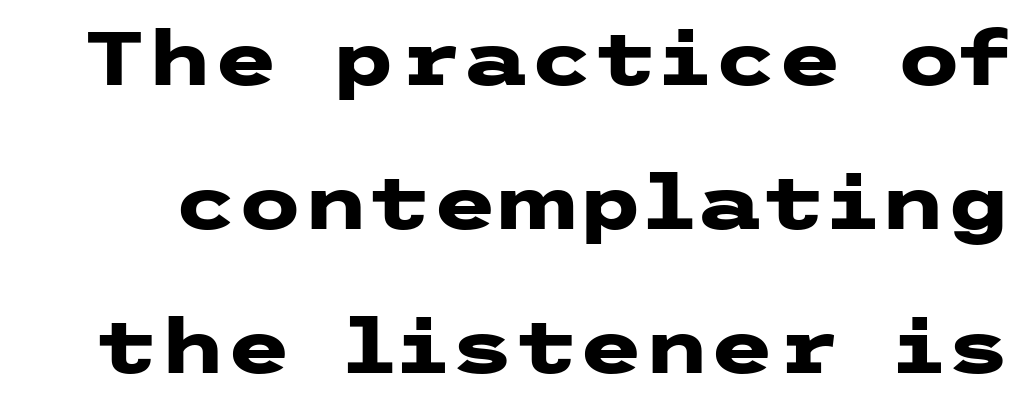
Does extra space separate the letters? No, they use regular spacing. Rows of type keep a wide berth in the vertical direction. The characters look thick and weighty, a clear bold. Upright lettering throughout. In terms of letterform style, serifs are entirely absent. The passage shown is not underscored anywhere.
